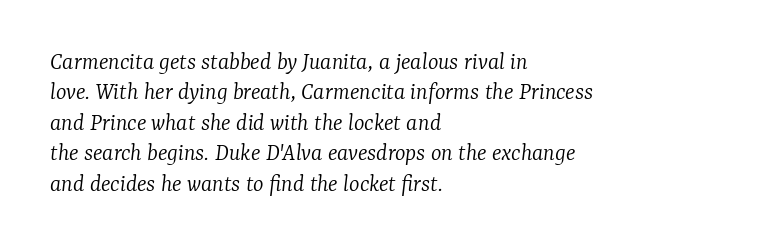
{"italic": "yes", "lean": "right", "slant_degrees": 7, "bold": "no", "underline": "no", "align": "left", "line_spacing_ratio": 1.22, "letter_spacing": "normal", "letter_spacing_em": 0.0, "glyph_px": 25}
